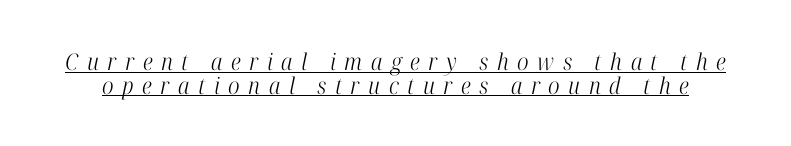
Q: Is the text bold? A: No.
Q: Is the text italic (slanted)? A: Yes, it leans right by about 12 degrees.
Q: Is the text underlined? A: Yes.
Q: Is the spacing between letters normal or unusually wide? A: Unusually wide.
Q: Is the spacing between lines tight, normal or loose? A: Tight.
